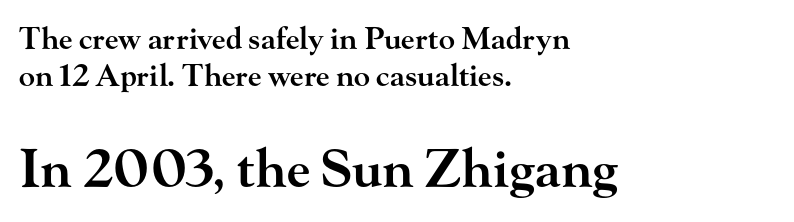
{"serif": "yes", "italic": "no", "bold": "semi", "weight": "semibold", "width": "wide", "stroke_contrast": "high", "x_height": "small", "monospaced": "no", "underline": "no", "align": "left", "line_spacing_ratio": 1.24, "letter_spacing": "normal", "letter_spacing_em": 0.0, "larger_block": "second", "size_ratio": 1.73, "glyph_px": 52}
